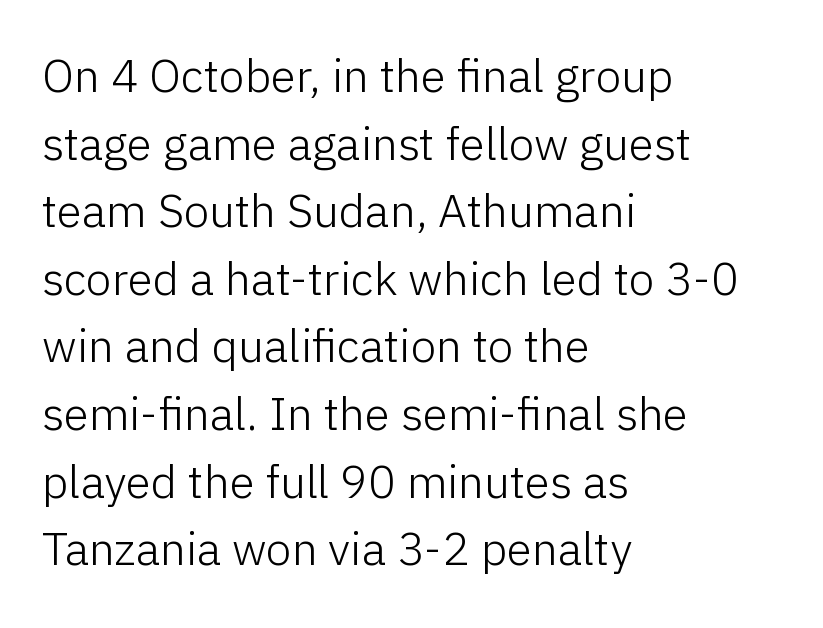
The gaps between neighbouring characters are ordinary and unremarkable. The gap between lines stays unmarked. Nope, not italic — everything's standing straight. A typesetter would label this face a sans. This reads as an unemphasized weight, regular at the heaviest. Baseline-to-baseline distance is the conventional proportion of letter height.
